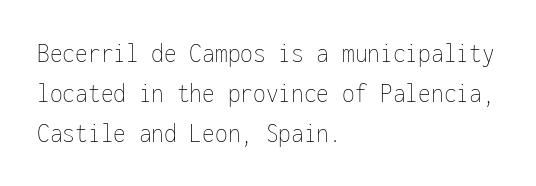
The image shows 29 px thin, condensed type, upright, monospaced; set left-aligned, normal line spacing (1.38x), normal letter spacing, not underlined; low stroke contrast and a medium x-height.
